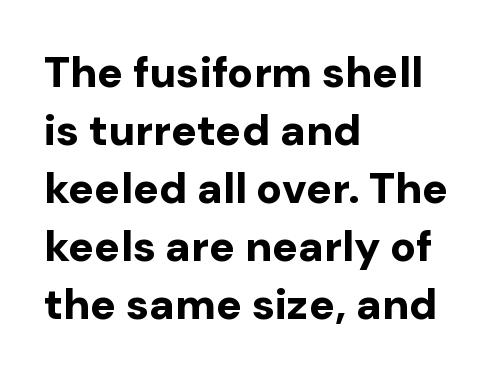
The face used here is proportionally spaced, like ordinary book or web type. Each line starts at the same left margin while the right side varies. Decoration check: the copy has no underline. Does the weight exceed regular? Yes, all the way to bold.
